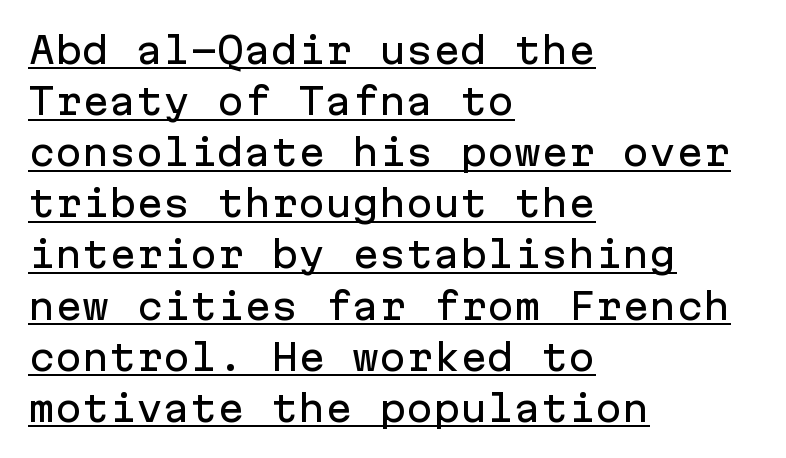
Q: Is the text italic (slanted)? A: No, it is upright.
Q: Is the typeface a serif or a sans-serif typeface? A: Sans-serif.
Q: Is the text underlined? A: Yes.
Q: How is the paragraph aligned? A: Left-aligned.
Q: Is the spacing between letters normal or unusually wide? A: Normal.
Q: Is the spacing between lines tight, normal or loose? A: Normal.
Q: Width (condensed, normal, or wide)? A: Normal.
Q: Stroke contrast? A: Low.
Q: x-height? A: Medium.
Q: Monospaced? A: Yes.
